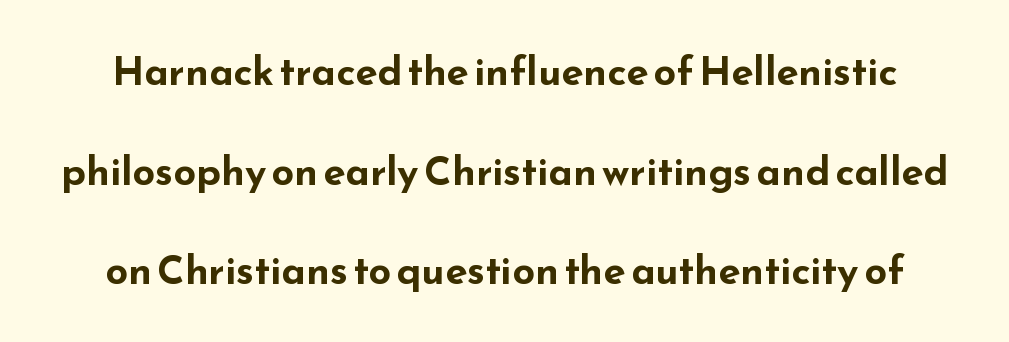
The image shows 40 px bold, wide sans-serif type, upright; set loose line spacing (2.49x), normal letter spacing, not underlined; low stroke contrast and a small x-height.
